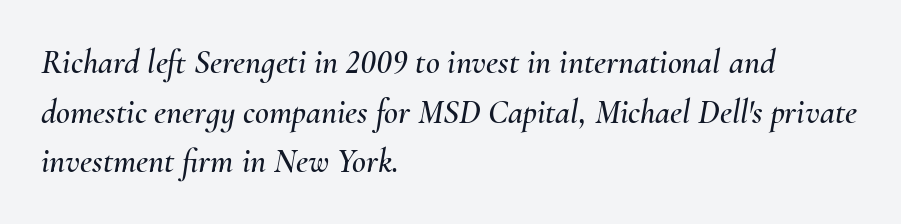
Lines of text with bare space underneath. This rendering leaves character spacing at its baseline value. One-word summary of the alignment: left. These lines are rendered in a variable-pitch font.
